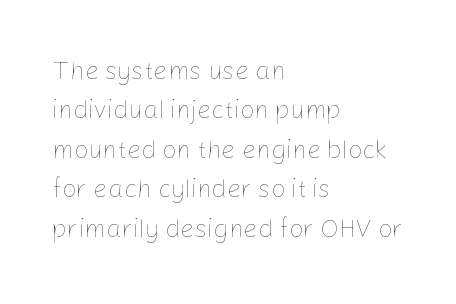
Q: Is the text bold? A: No.
Q: Is the text italic (slanted)? A: No, it is upright.
Q: Is the text underlined? A: No.
Q: How is the paragraph aligned? A: Left-aligned.
Q: Is the spacing between letters normal or unusually wide? A: Normal.
Q: Is the spacing between lines tight, normal or loose? A: Normal.
